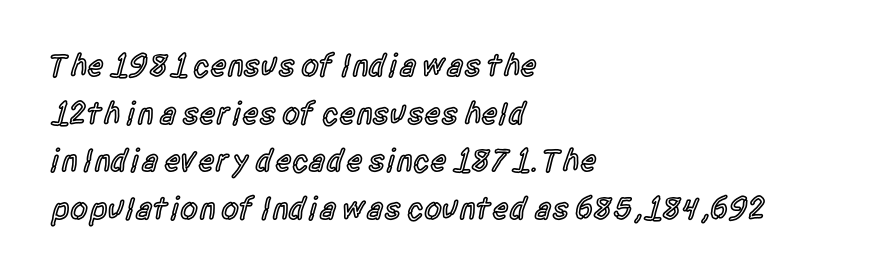
Check under the words: just untouched page. The rendering uses natural spacing where letterforms have individual widths. What kind of face is this? One without serifs — a sans. The designer left line spacing at the default.
